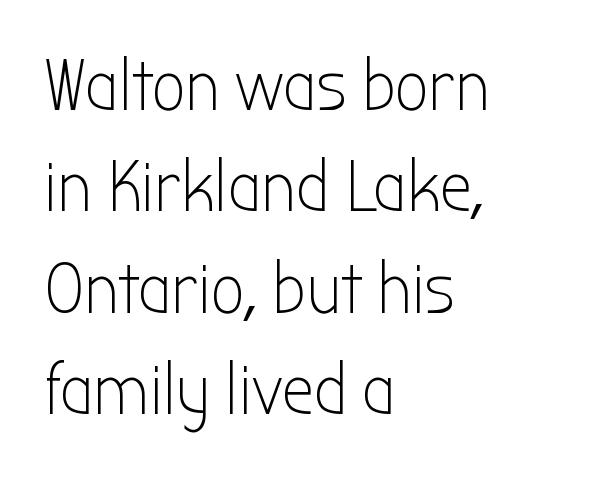
Q: Is the text bold? A: No.
Q: Is the text italic (slanted)? A: No, it is upright.
Q: Is the typeface a serif or a sans-serif typeface? A: Sans-serif.
Q: Is the text underlined? A: No.
Q: How is the paragraph aligned? A: Left-aligned.
Q: Is the spacing between letters normal or unusually wide? A: Normal.
Q: Is the spacing between lines tight, normal or loose? A: Normal.
Q: Width (condensed, normal, or wide)? A: Condensed.
Q: Stroke contrast? A: Low.
Q: x-height? A: Medium.
Q: Monospaced? A: No.
